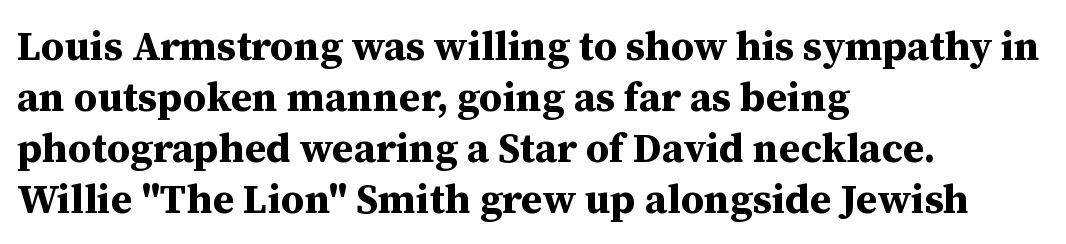
Typesetter's note: full bold, strokes at maximum text heaviness. The compositor pushed each line to the left boundary. These lines were composed using upright roman letters. What kind of face is this? One with serifs.
